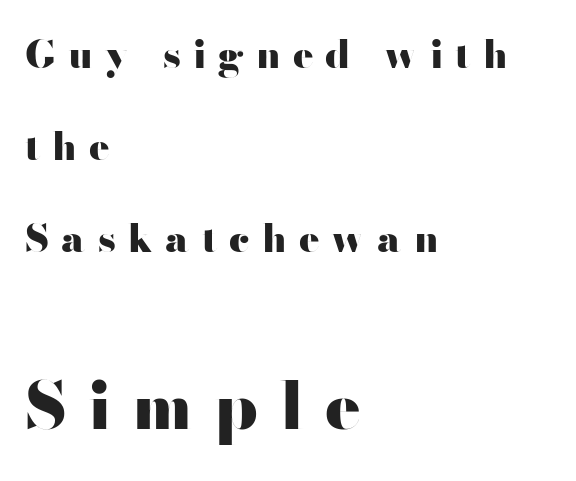
{"italic": "no", "bold": "yes", "weight": "heavy", "width": "wide", "stroke_contrast": "high", "x_height": "small", "monospaced": "no", "underline": "no", "align": "left", "line_spacing": "loose", "line_spacing_ratio": 2.42, "letter_spacing": "wide", "letter_spacing_em": 0.32, "larger_block": "second", "size_ratio": 1.74, "glyph_px": 66}
